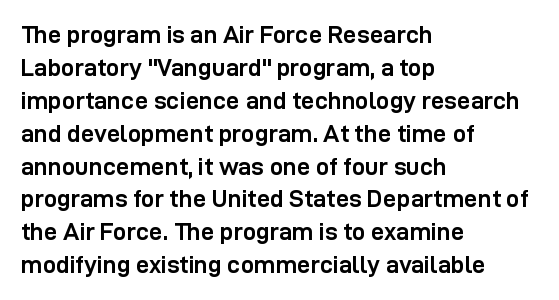
The tracking reads as untouched default to a designer's eye. Check the space under the baseline: it is left empty. The letters stand straight up with perfectly vertical stems. Each line starts at the same left margin while the right side varies. Weight check: bold — yes, fully. These lines sit exactly where default settings would place them.
